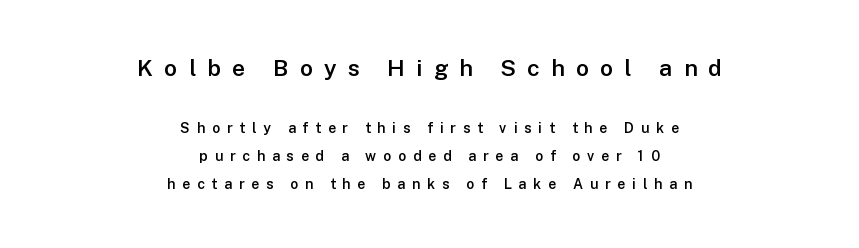
The image shows 23 px text type, upright; set centered, loose line spacing (2.02x), unusually wide letter spacing (+0.49 em), not underlined; the first (top) block is 1.64x larger.
